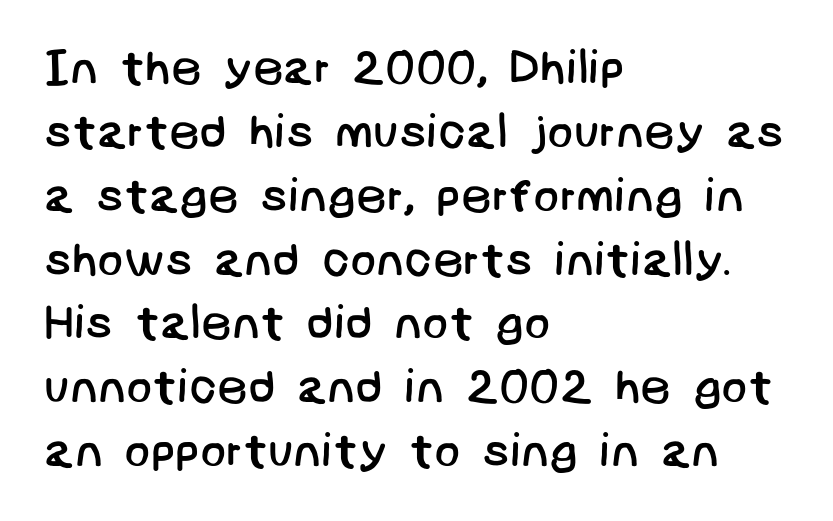
The letters carry no serifs — their stems end cleanly without finishing strokes. Honestly, the row spacing looks completely unremarkable. Glance below the letters and you will spot only blank space. Bold? No — there's no thickening of the strokes. Standard letterfit; no display-style spreading of the glyphs. The passage is arranged the way most books set body copy — flush left.
